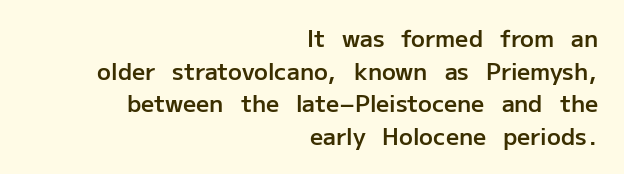
The foot of each line stays bare and open. The font's upright variant was chosen for this text. The letters sit at their default tracking, neither squeezed nor spread. Notice how descenders clear the ascenders below comfortably — that's standard leading.
